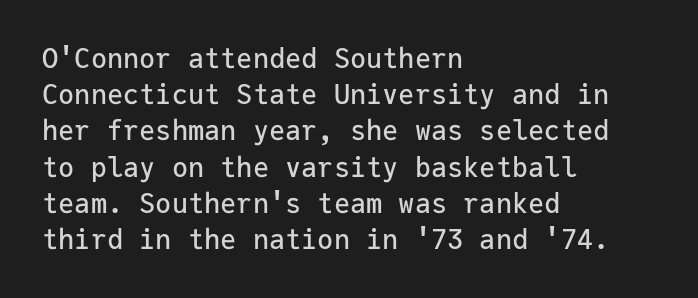
{"italic": "no", "underline": "no", "align": "left", "line_spacing": "normal", "line_spacing_ratio": 1.34, "letter_spacing": "normal", "letter_spacing_em": 0.0, "glyph_px": 27}
